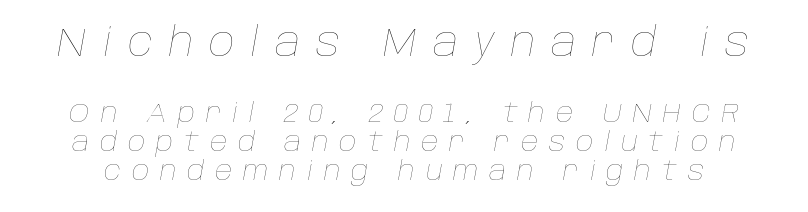
The image shows 40 px thin type, italic (leaning right); set tight line spacing (1.09x), unusually wide letter spacing (+0.4 em), not underlined; the first (top) block is 1.48x larger; low stroke contrast and a large x-height.
